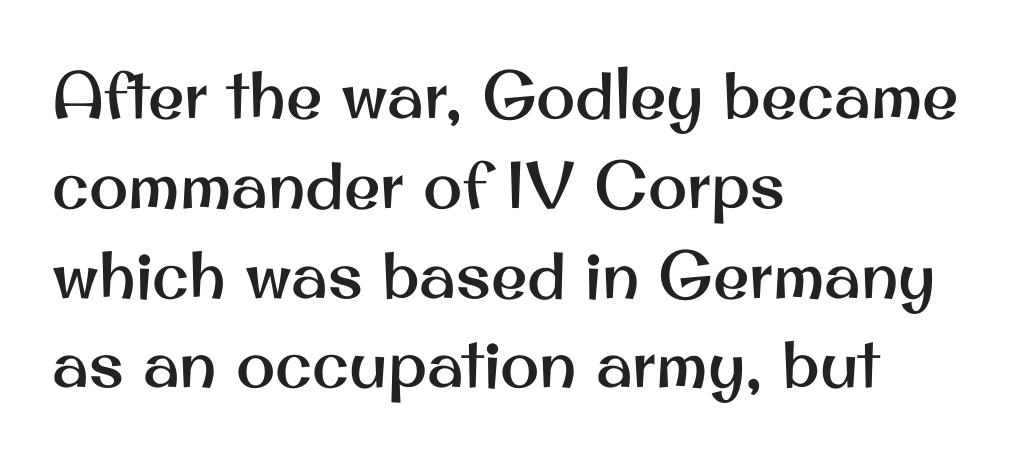
{"serif": "no", "italic": "no", "width": "normal", "stroke_contrast": "medium", "x_height": "small", "monospaced": "no", "underline": "no", "align": "left", "line_spacing": "normal", "line_spacing_ratio": 1.36, "letter_spacing": "normal", "letter_spacing_em": 0.0, "glyph_px": 66}
